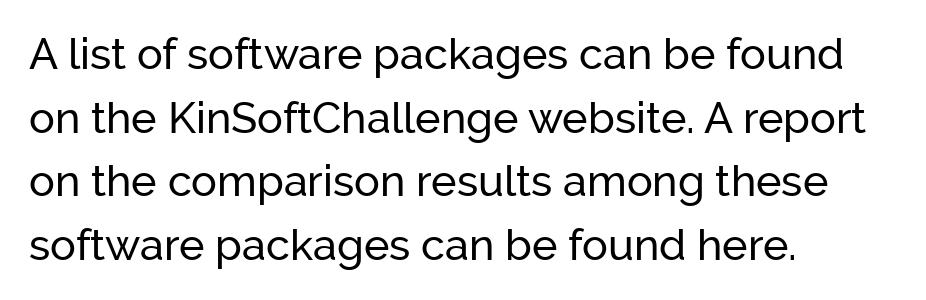
Leading: standard. Where is the straight margin? On the left. These lines are rendered in a variable-pitch font. Inter-character spacing is left at the font's built-in metrics. Tall strokes in this sample are plumb rather than angled. Serif or sans? Sans — the stroke terminals are bare.
